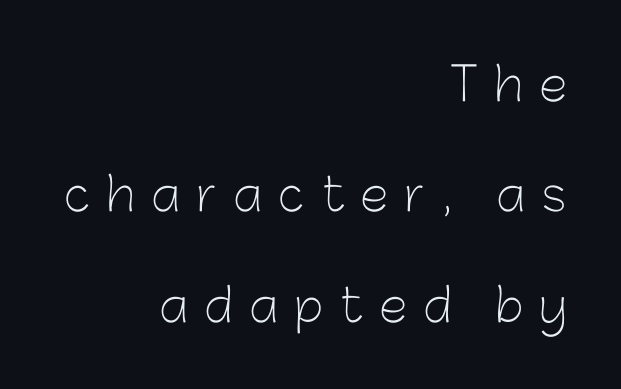
The image shows 46 px light sans-serif type, upright; set right-aligned, loose line spacing (2.4x), unusually wide letter spacing (+0.36 em), not underlined; low stroke contrast and a medium x-height.
